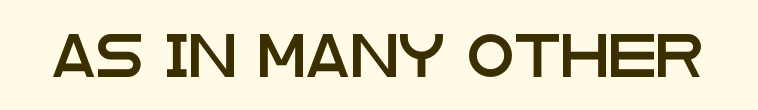
{"serif": "no", "italic": "no", "width": "wide", "stroke_contrast": "low", "x_height": "large", "monospaced": "no", "underline": "no", "letter_spacing": "normal", "letter_spacing_em": 0.0, "glyph_px": 43}
